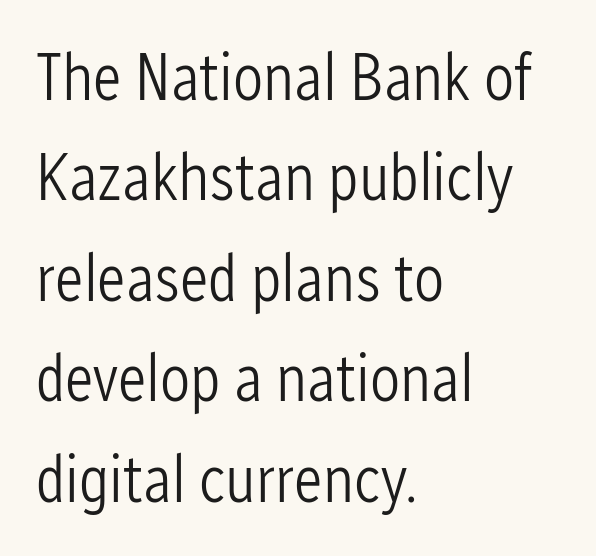
The image shows 67 px light, condensed sans-serif type, upright; set left-aligned, normal line spacing (1.5x), normal letter spacing, not underlined; low stroke contrast and a medium x-height.
